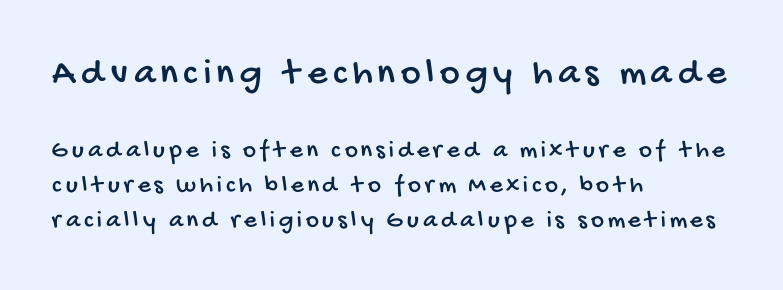
Q: Is the typeface a serif or a sans-serif typeface? A: Sans-serif.
Q: Is the text underlined? A: No.
Q: How is the paragraph aligned? A: Left-aligned.
Q: Is the spacing between lines tight, normal or loose? A: Normal.
Q: Which block of text is set in a larger size, the first (top) or the second (bottom)? A: The first (top) one.
Q: Width (condensed, normal, or wide)? A: Condensed.
Q: Stroke contrast? A: Low.
Q: x-height? A: Large.
Q: Monospaced? A: No.
